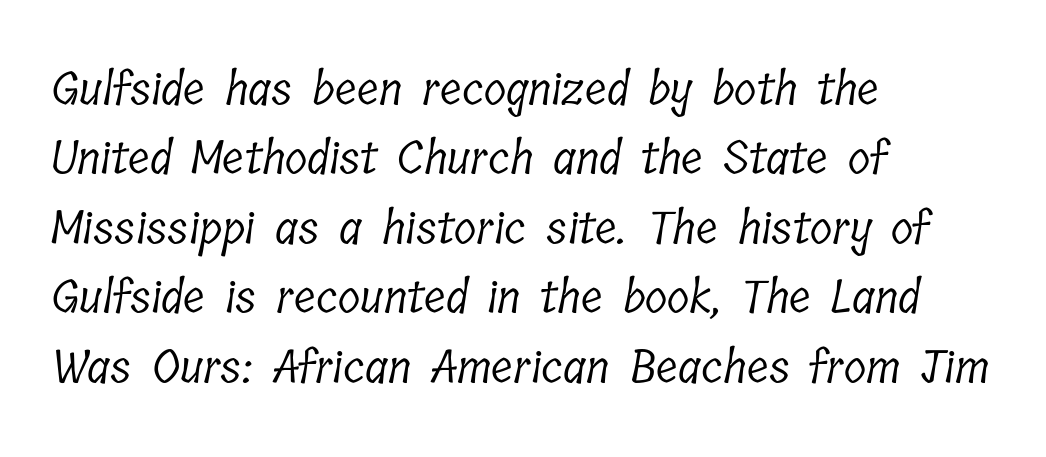
Inter-character spacing is left at the font's built-in metrics. Looks like regular typesetting: each glyph gets only the width it needs. Any mark beneath the type? The region is blank. Stem width sits at or under what a default text font uses. This is serif lettering, the kind often seen in printed books. The lines in this sample share a left origin and differ only in where they stop.
